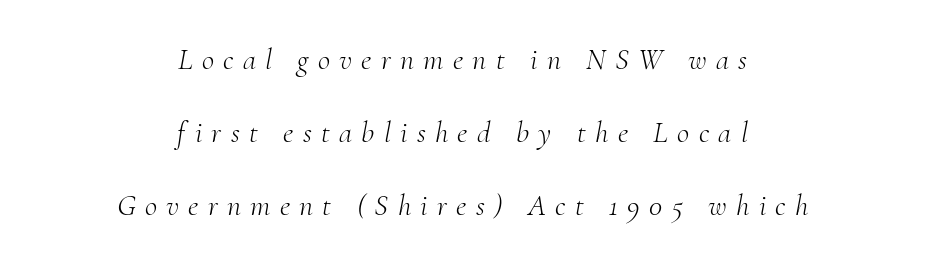
Q: Is the text bold? A: No.
Q: Is the text italic (slanted)? A: Yes, it leans right by about 10 degrees.
Q: Is the typeface a serif or a sans-serif typeface? A: Serif.
Q: Is the text underlined? A: No.
Q: How is the paragraph aligned? A: Centered.
Q: Is the spacing between letters normal or unusually wide? A: Unusually wide.
Q: Is the spacing between lines tight, normal or loose? A: Loose.
Q: Width (condensed, normal, or wide)? A: Normal.
Q: Stroke contrast? A: Medium.
Q: x-height? A: Small.
Q: Monospaced? A: No.
